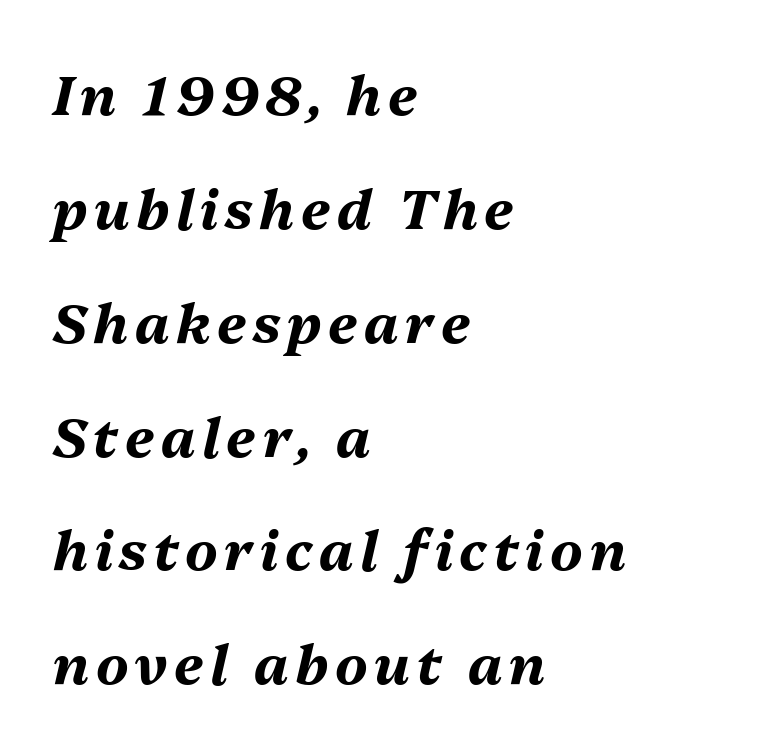
The image shows 55 px bold type, italic (leaning right); set left-aligned, loose line spacing (2.07x), not underlined; medium stroke contrast and a medium x-height.
